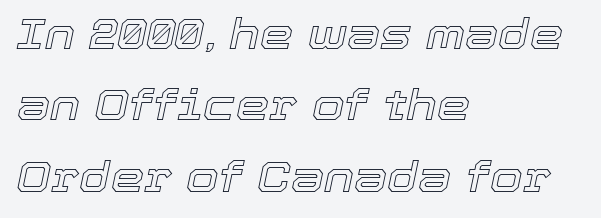
How are the letters spaced? Ordinarily, with no added tracking. Posture: slanted. Rule under the text: the space is simply empty. Layout note: lines flush left. Normally led — the rows are evenly, conventionally spaced.
